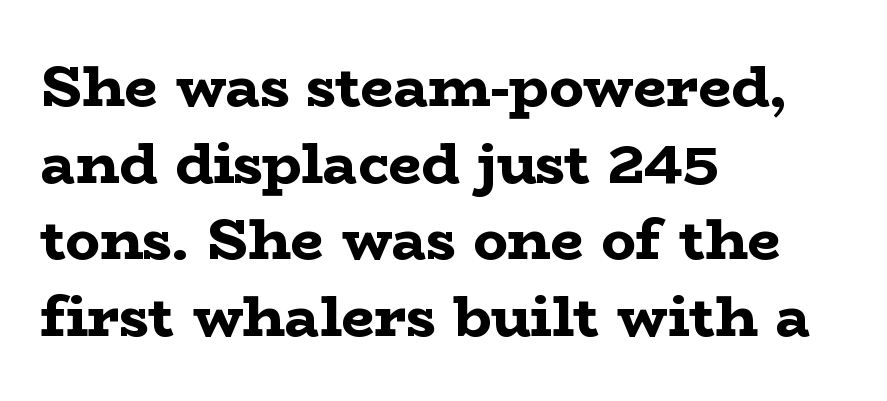
The passage shown stacks its lines at a standard gap. Check where the strokes stop: tiny serifs finish them off. Notice how thick the strokes are: this is what a full bold looks like. The letterforms sit shoulder to shoulder at normal distance.
